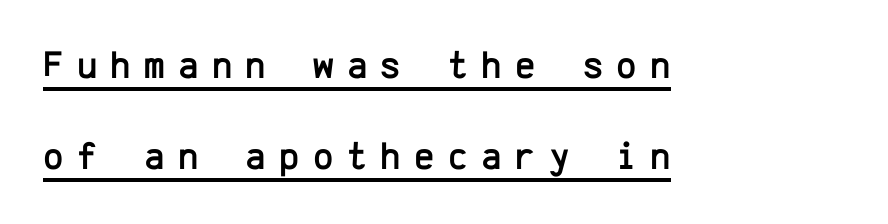
The image shows 39 px sans-serif type, upright, monospaced; set left-aligned, loose line spacing (2.33x), unusually wide letter spacing (+0.34 em), underlined; low stroke contrast and a medium x-height.
